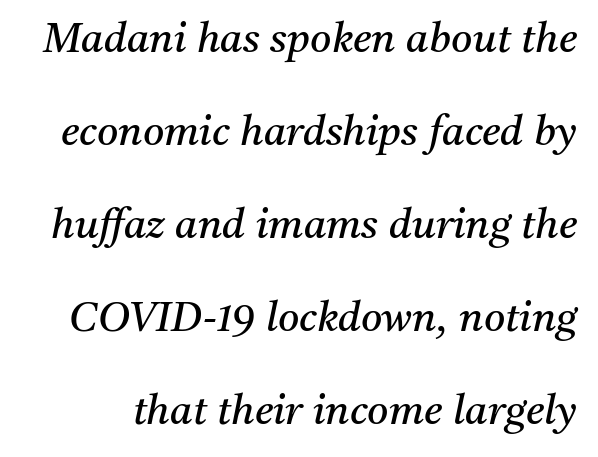
The text was rendered using a seriffed face with decorative stroke endings. Notice how the stems are inclined rather than vertical — that's the hallmark of italics. Between one letter and the next there's only the usual sliver of space. The space between consecutive lines is lavish.
